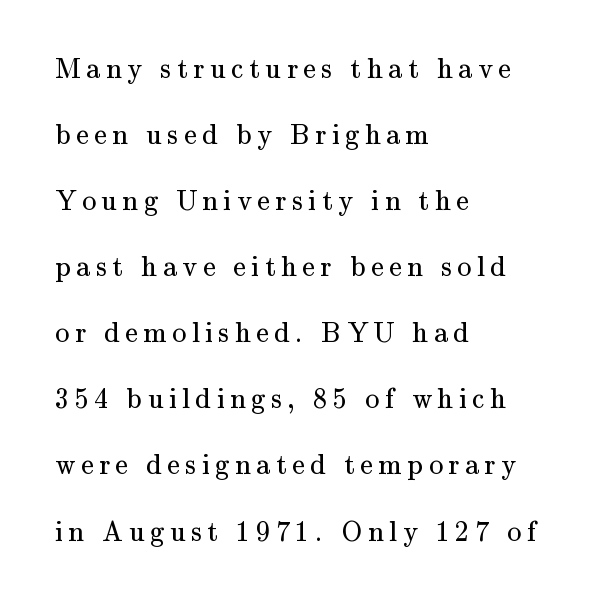
The image shows 28 px regular-weight serif type, upright; set left-aligned, loose line spacing (2.36x), unusually wide letter spacing (+0.2 em), not underlined; medium stroke contrast and a small x-height.
